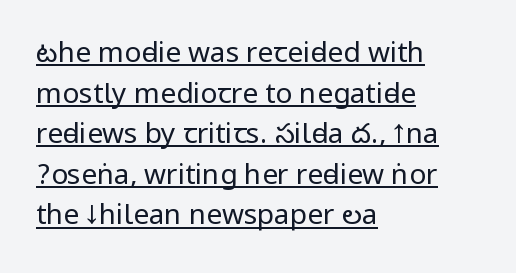
These lines sit exactly where default settings would place them. Inter-character spacing is left at the font's built-in metrics. This sample uses a sans-serif face. Posture: upright roman. Letters have the restrained weight of plain body copy at most.
